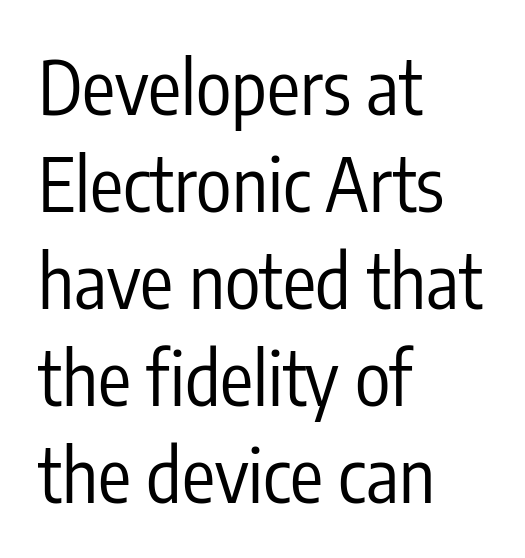
{"serif": "no", "italic": "no", "bold": "no", "weight": "regular", "width": "condensed", "stroke_contrast": "low", "x_height": "medium", "monospaced": "no", "underline": "no", "align": "left", "line_spacing": "normal", "line_spacing_ratio": 1.31, "letter_spacing": "normal", "letter_spacing_em": 0.0, "glyph_px": 74}
